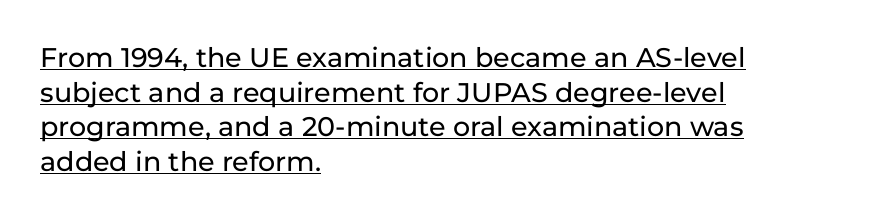
The image shows 27 px text type, upright; set left-aligned, normal line spacing (1.28x), normal letter spacing, underlined.
